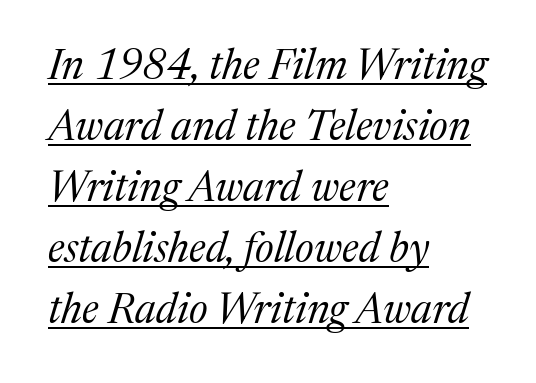
{"serif": "yes", "italic": "yes", "lean": "right", "slant_degrees": 17, "bold": "no", "weight": "regular", "width": "normal", "stroke_contrast": "medium", "x_height": "medium", "monospaced": "no", "underline": "yes", "align": "left", "line_spacing": "normal", "line_spacing_ratio": 1.45, "letter_spacing": "normal", "letter_spacing_em": 0.0, "glyph_px": 42}
